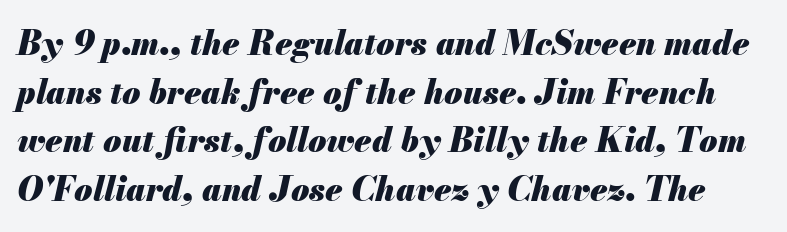
{"italic": "yes", "lean": "right", "slant_degrees": 13, "bold": "yes", "weight": "heavy", "width": "normal", "stroke_contrast": "medium", "x_height": "small", "monospaced": "no", "underline": "no", "line_spacing": "normal", "line_spacing_ratio": 1.47, "letter_spacing": "normal", "letter_spacing_em": 0.0, "glyph_px": 33}
